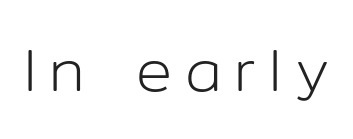
Q: Is the text bold? A: No.
Q: Is the text italic (slanted)? A: No, it is upright.
Q: Is the typeface a serif or a sans-serif typeface? A: Sans-serif.
Q: Is the text underlined? A: No.
Q: Is the spacing between letters normal or unusually wide? A: Unusually wide.
Q: Width (condensed, normal, or wide)? A: Normal.
Q: Stroke contrast? A: Low.
Q: x-height? A: Medium.
Q: Monospaced? A: No.
